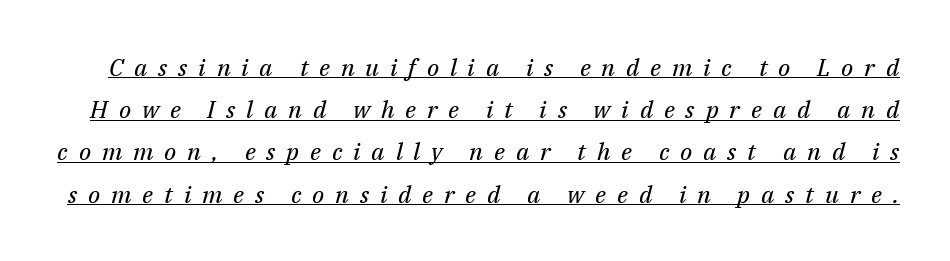
{"italic": "yes", "lean": "right", "slant_degrees": 14, "bold": "no", "underline": "yes", "line_spacing_ratio": 1.76, "letter_spacing": "wide", "letter_spacing_em": 0.45, "glyph_px": 24}
